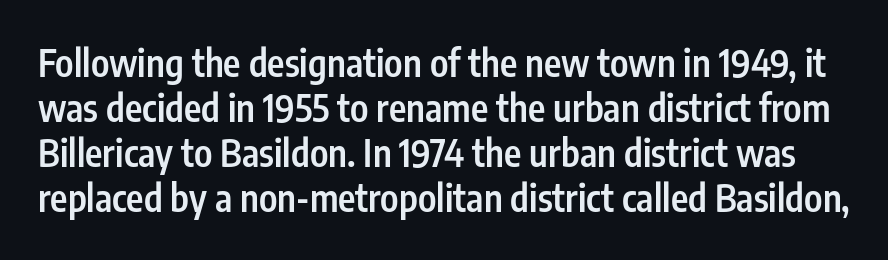
These lines are rendered in a variable-pitch font. Characters follow at the spacing the type designer built in. Firm but not heavy-handed strokes: this text is semibold. This is roman type, the default non-slanted kind. This rendering features lettering with no underline.
